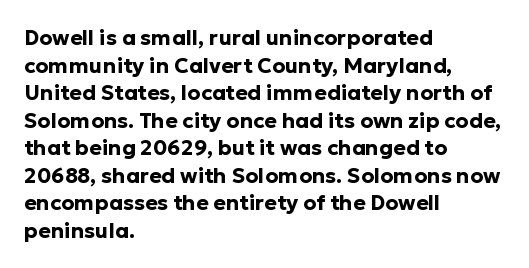
The image shows 21 px bold type, upright; set left-aligned, normal line spacing (1.31x), normal letter spacing, not underlined.
